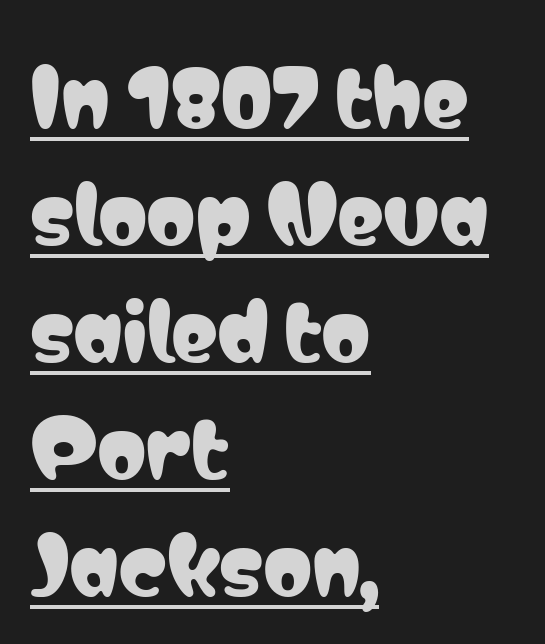
Is there much room between lines? A standard amount, neither cramped nor airy. These lines stack with their left ends in a neat column. This sample has the flowing, uneven cadence of proportional lettering. Beneath each row of characters lies a ruled line. Upright lettering throughout. Compared with typical body copy, the letter spacing here is the same.
